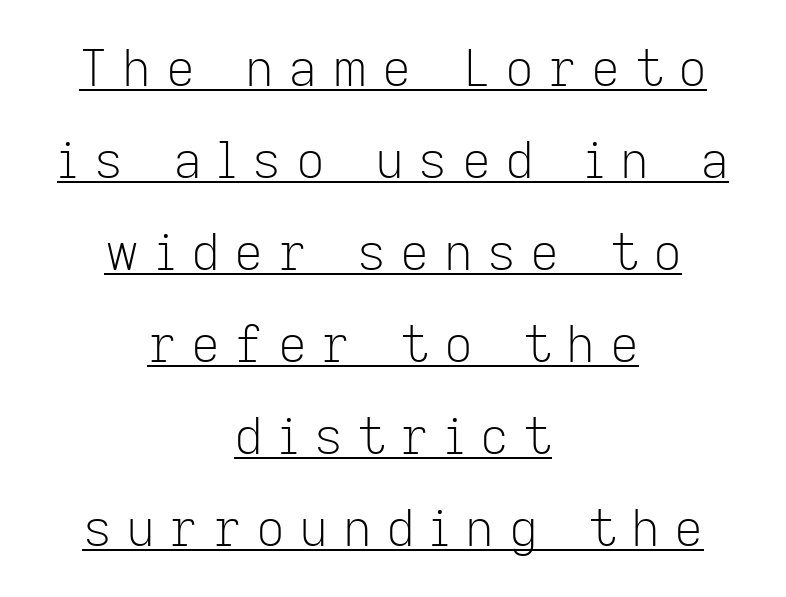
The image shows 50 px light sans-serif type, upright; set centered, line spacing 1.84x, unusually wide letter spacing (+0.29 em), underlined; low stroke contrast and a medium x-height.
